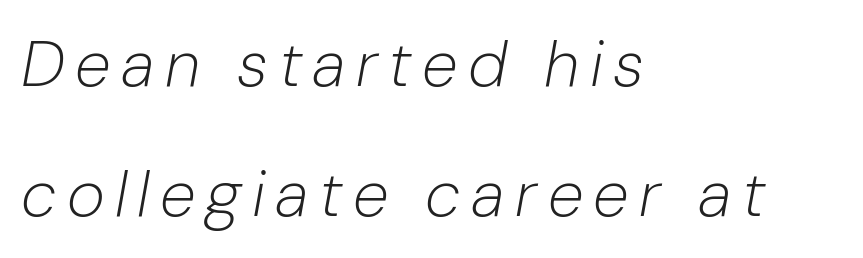
The image shows 65 px light type, italic (leaning right); set left-aligned, loose line spacing (2.0x), not underlined; low stroke contrast and a medium x-height.
